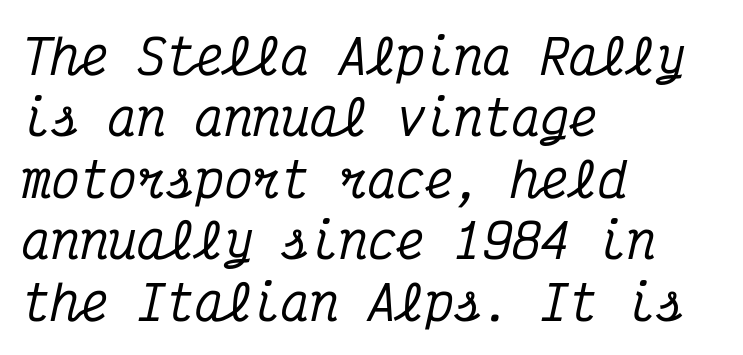
The image shows 48 px condensed serif type, italic (leaning right), monospaced; set left-aligned, normal line spacing (1.28x), normal letter spacing, not underlined; medium stroke contrast and a medium x-height.
